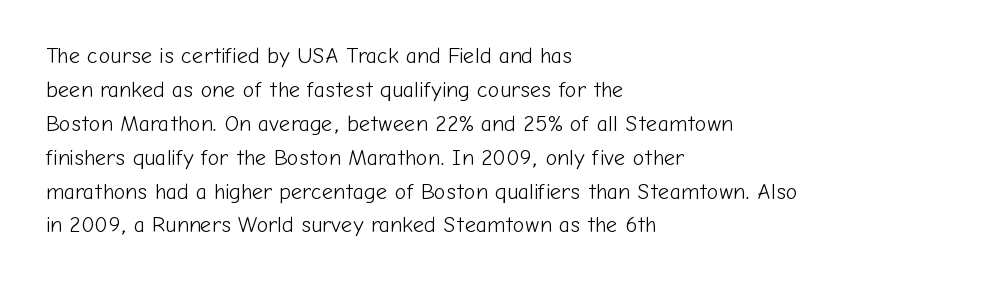
The image shows 22 px text type, upright; set left-aligned, normal line spacing (1.54x), normal letter spacing, not underlined.
